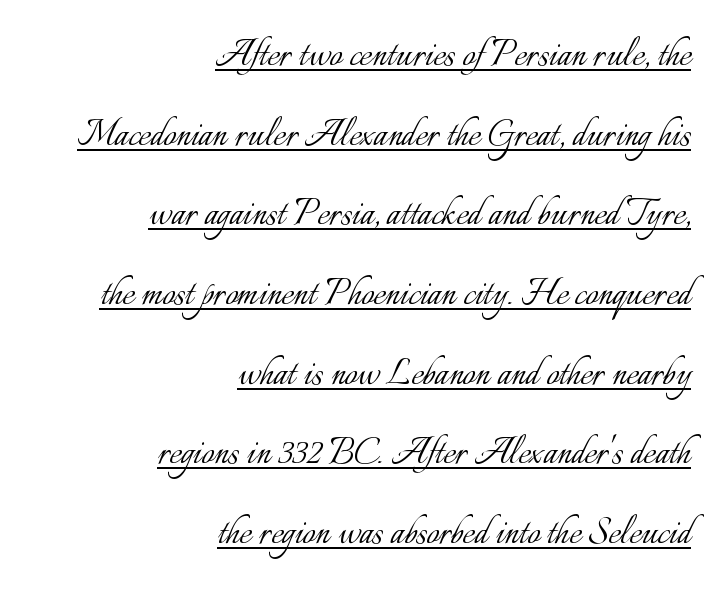
Spacing verdict: proportional, widths tailored to each character. Beneath each row of characters lies a ruled line. Layout note: lines flush right. The letterforms sit at book weight or below.
